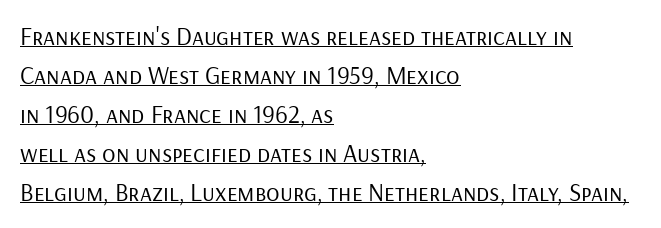
{"italic": "no", "bold": "no", "underline": "yes", "align": "left", "line_spacing": "normal", "line_spacing_ratio": 1.56, "letter_spacing": "normal", "letter_spacing_em": 0.0, "glyph_px": 25}
